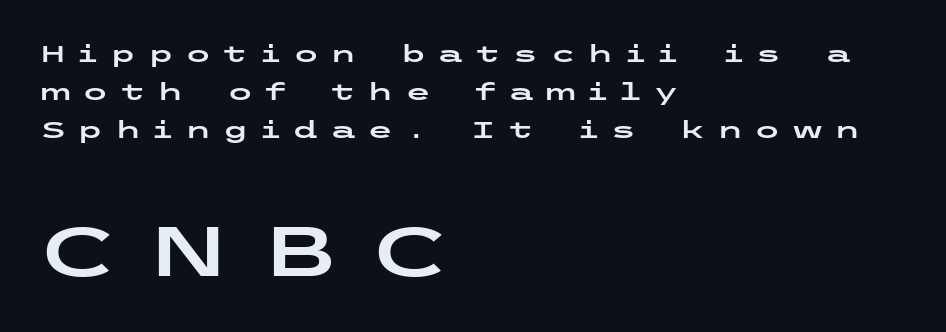
Q: Is the text italic (slanted)? A: No, it is upright.
Q: Is the typeface a serif or a sans-serif typeface? A: Sans-serif.
Q: Is the text underlined? A: No.
Q: How is the paragraph aligned? A: Left-aligned.
Q: Is the spacing between letters normal or unusually wide? A: Unusually wide.
Q: Is the spacing between lines tight, normal or loose? A: Normal.
Q: Which block of text is set in a larger size, the first (top) or the second (bottom)? A: The second (bottom) one.
Q: Width (condensed, normal, or wide)? A: Wide.
Q: Stroke contrast? A: Low.
Q: x-height? A: Medium.
